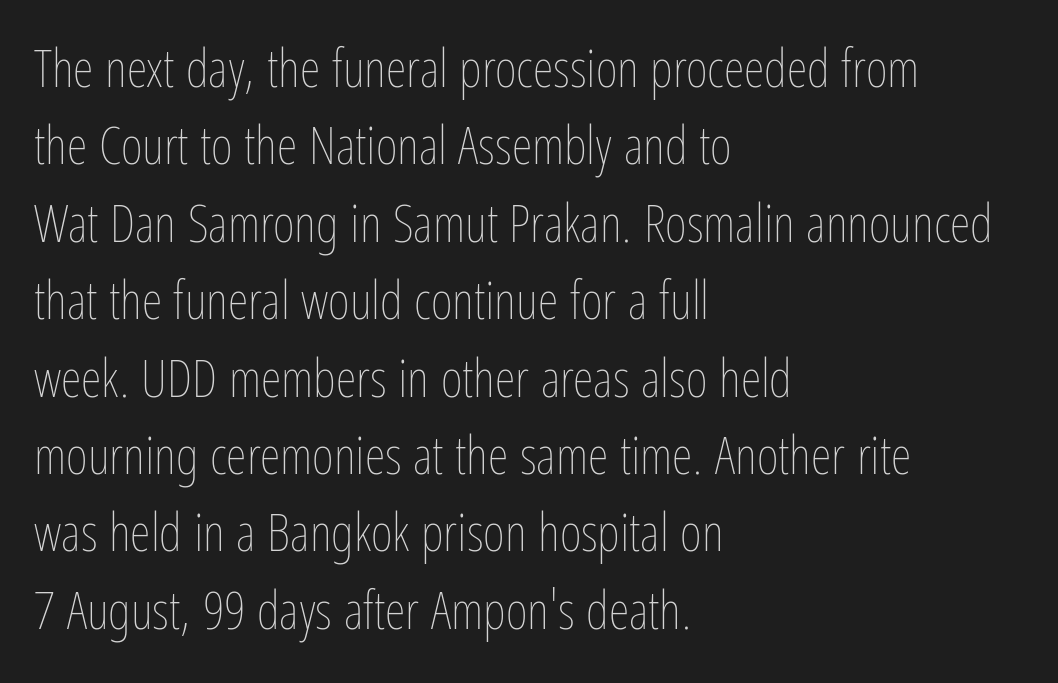
The image shows 53 px thin, condensed type, upright; set left-aligned, normal line spacing (1.46x), normal letter spacing, not underlined; low stroke contrast and a medium x-height.
